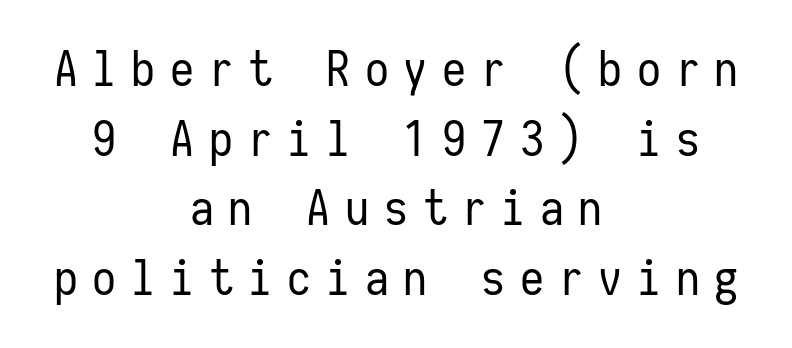
{"serif": "no", "italic": "no", "bold": "no", "weight": "regular", "width": "condensed", "stroke_contrast": "low", "x_height": "medium", "monospaced": "yes", "underline": "no", "align": "center", "line_spacing": "normal", "line_spacing_ratio": 1.45, "letter_spacing": "wide", "letter_spacing_em": 0.31, "glyph_px": 48}
